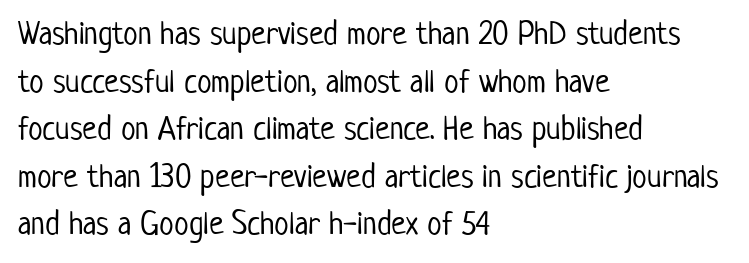
Q: Is the text bold? A: No.
Q: Is the text italic (slanted)? A: No, it is upright.
Q: Is the typeface a serif or a sans-serif typeface? A: Sans-serif.
Q: Is the text underlined? A: No.
Q: How is the paragraph aligned? A: Left-aligned.
Q: Is the spacing between letters normal or unusually wide? A: Normal.
Q: Is the spacing between lines tight, normal or loose? A: Normal.
Q: Width (condensed, normal, or wide)? A: Condensed.
Q: Stroke contrast? A: Low.
Q: x-height? A: Medium.
Q: Monospaced? A: No.
